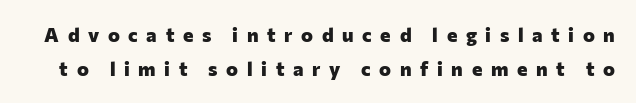
{"italic": "no", "bold": "yes", "underline": "no", "line_spacing_ratio": 1.71, "letter_spacing": "wide", "letter_spacing_em": 0.43, "glyph_px": 20}
